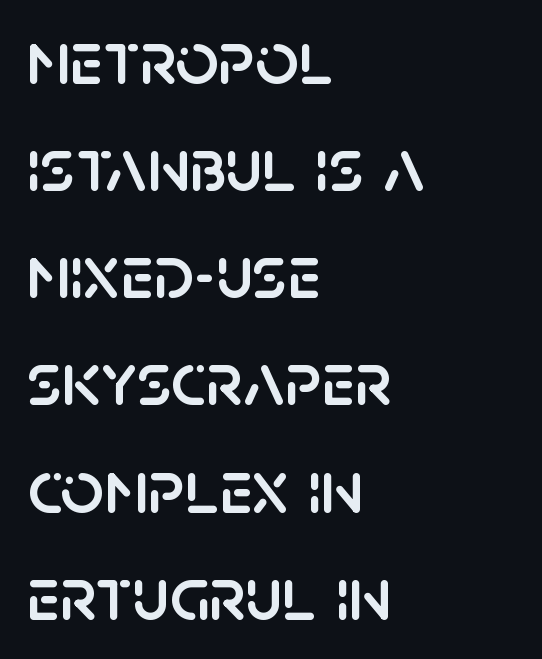
{"serif": "no", "italic": "no", "width": "normal", "stroke_contrast": "low", "x_height": "large", "monospaced": "no", "underline": "no", "align": "left", "line_spacing": "normal", "line_spacing_ratio": 1.41, "letter_spacing": "normal", "letter_spacing_em": 0.0, "glyph_px": 76}
